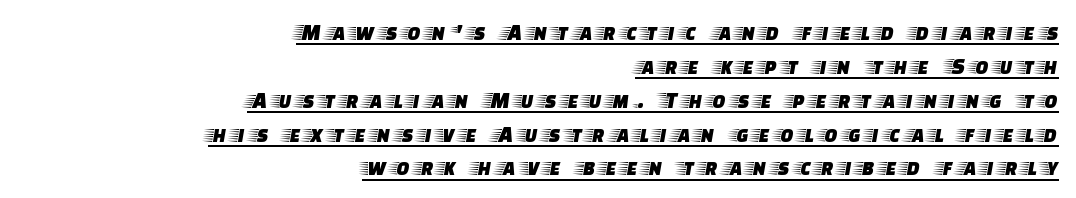
This sample is right-justified, so line beginnings fall wherever the words allow. This block has exactly the height ordinary leading produces. Descenders here cross a horizontal rule under the line. The line texture is sparse and dotted thanks to wide tracking.
